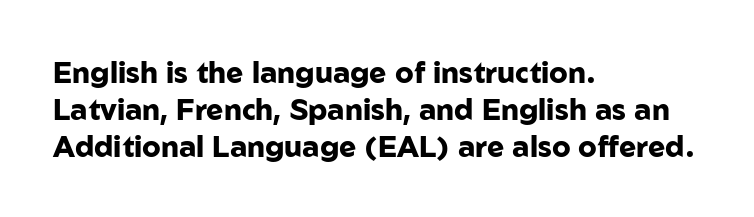
{"serif": "no", "italic": "no", "bold": "yes", "weight": "heavy", "width": "normal", "stroke_contrast": "low", "x_height": "medium", "monospaced": "no", "underline": "no", "align": "left", "line_spacing": "normal", "line_spacing_ratio": 1.27, "letter_spacing": "normal", "letter_spacing_em": 0.0, "glyph_px": 29}
